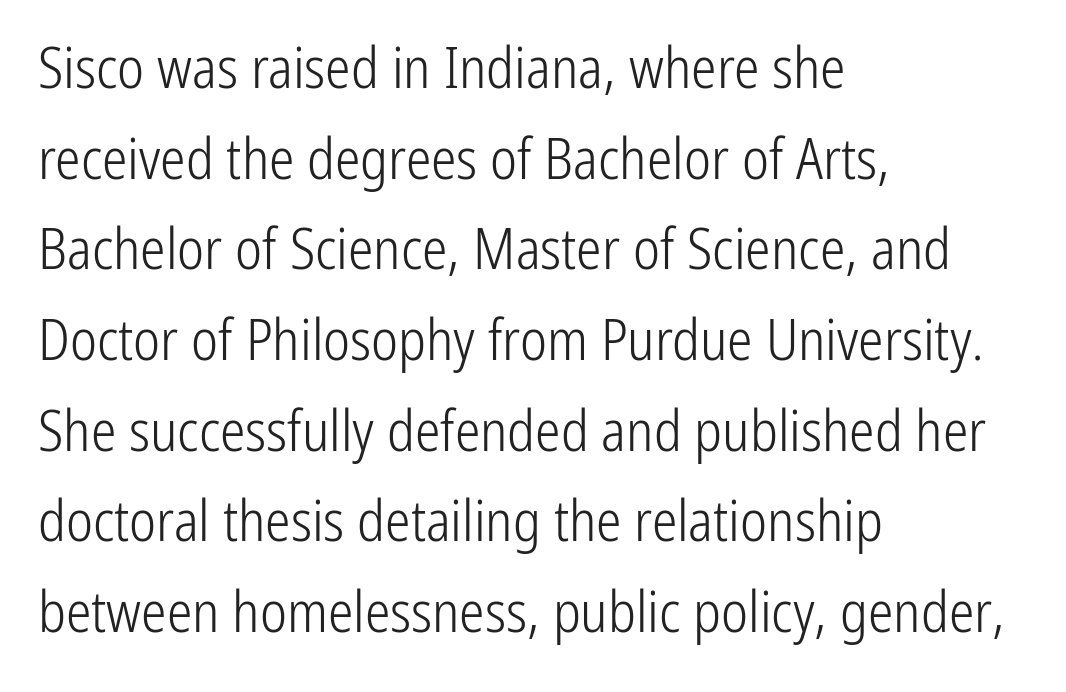
Default kerning and tracking; the words read as compact shapes. Where is the straight margin? On the left. This sample uses an upright cut, with every glyph sitting square on the baseline. The passage shown is typed in a proportional face where columns would drift.
